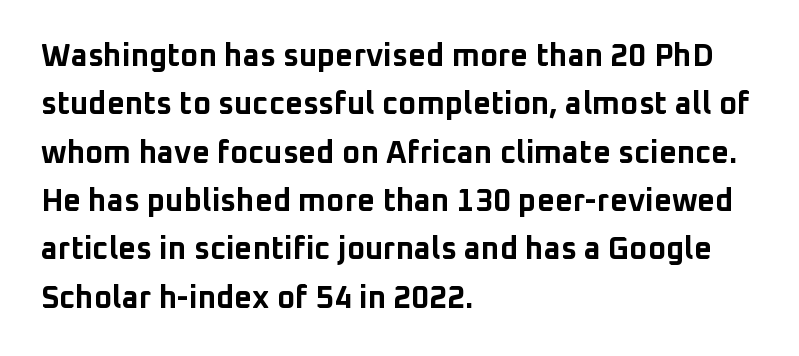
{"serif": "no", "italic": "no", "bold": "yes", "weight": "bold", "width": "normal", "stroke_contrast": "low", "x_height": "medium", "monospaced": "no", "underline": "no", "align": "left", "line_spacing": "normal", "line_spacing_ratio": 1.56, "letter_spacing": "normal", "letter_spacing_em": 0.0, "glyph_px": 31}
